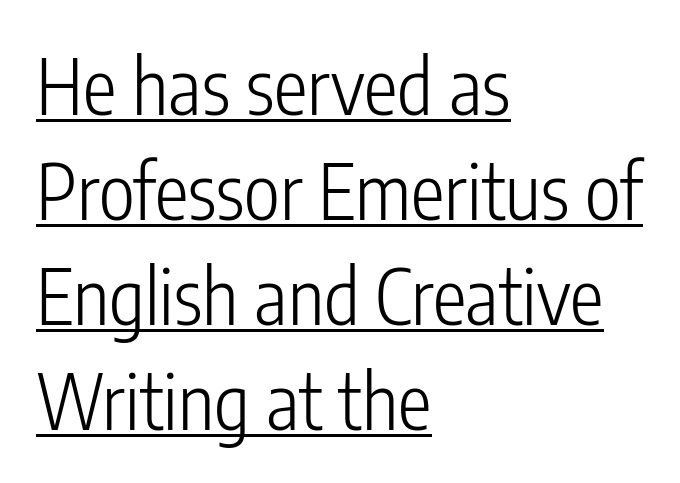
{"serif": "no", "italic": "no", "bold": "no", "weight": "light", "width": "condensed", "stroke_contrast": "low", "x_height": "medium", "monospaced": "no", "underline": "yes", "align": "left", "line_spacing": "normal", "line_spacing_ratio": 1.38, "letter_spacing": "normal", "letter_spacing_em": 0.0, "glyph_px": 76}
